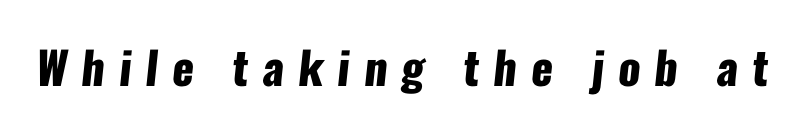
{"serif": "no", "bold": "yes", "weight": "heavy", "width": "condensed", "stroke_contrast": "low", "x_height": "medium", "monospaced": "no", "underline": "no", "letter_spacing": "wide", "letter_spacing_em": 0.31, "glyph_px": 45}
